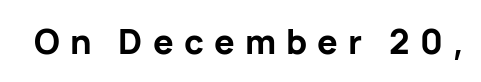
Q: Is the text bold? A: Yes.
Q: Is the text italic (slanted)? A: No, it is upright.
Q: Is the typeface a serif or a sans-serif typeface? A: Sans-serif.
Q: Is the text underlined? A: No.
Q: Is the spacing between letters normal or unusually wide? A: Unusually wide.
Q: Width (condensed, normal, or wide)? A: Normal.
Q: Stroke contrast? A: Low.
Q: x-height? A: Medium.
Q: Monospaced? A: No.
